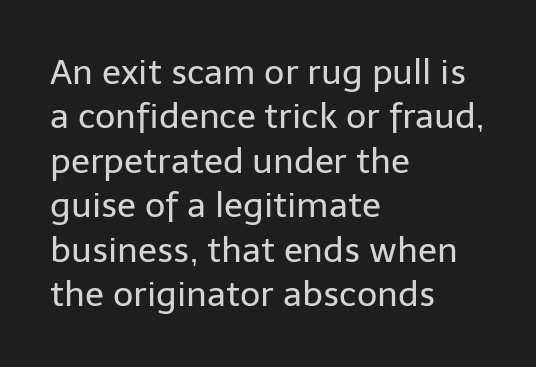
The image shows 35 px regular-weight sans-serif type, upright; set left-aligned, normal line spacing (1.27x), normal letter spacing, not underlined; low stroke contrast and a medium x-height.
